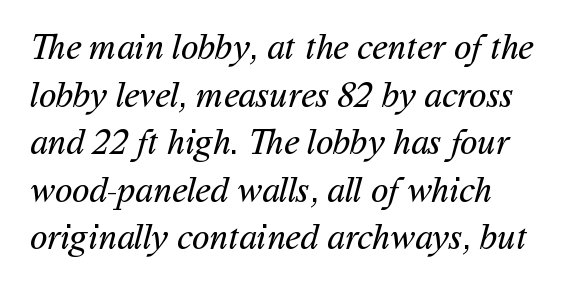
{"serif": "no", "bold": "no", "weight": "regular", "width": "normal", "stroke_contrast": "medium", "x_height": "medium", "monospaced": "no", "underline": "no", "align": "left", "line_spacing": "normal", "line_spacing_ratio": 1.32, "letter_spacing": "normal", "letter_spacing_em": 0.0, "glyph_px": 36}
